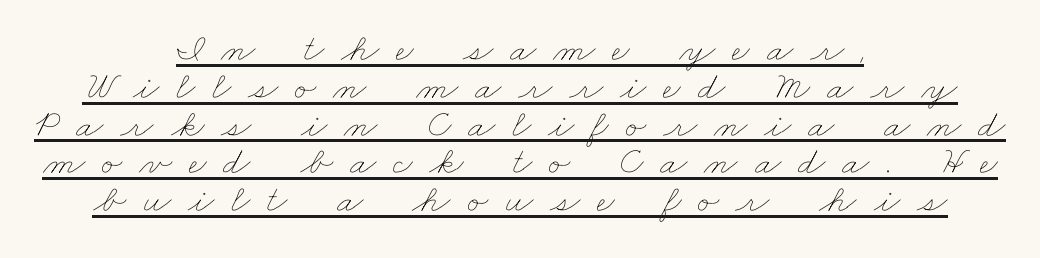
{"bold": "no", "weight": "thin", "width": "wide", "stroke_contrast": "low", "x_height": "small", "monospaced": "no", "underline": "yes", "align": "center", "line_spacing": "tight", "line_spacing_ratio": 0.97, "letter_spacing": "wide", "letter_spacing_em": 0.43, "glyph_px": 39}
